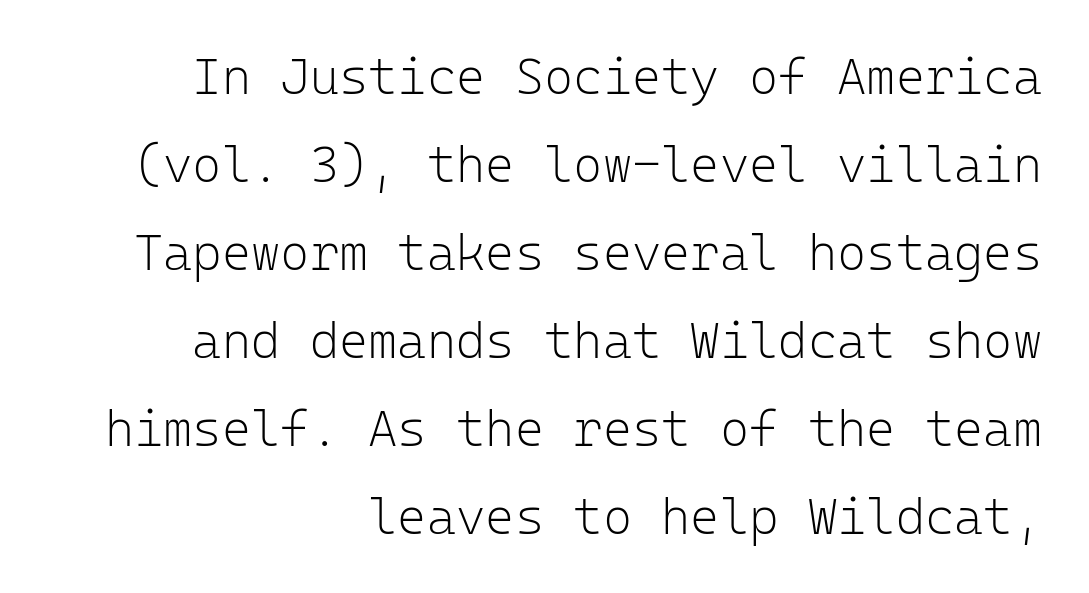
Q: Is the text bold? A: No.
Q: Is the text italic (slanted)? A: No, it is upright.
Q: Is the typeface a serif or a sans-serif typeface? A: Sans-serif.
Q: Is the text underlined? A: No.
Q: How is the paragraph aligned? A: Right-aligned.
Q: Is the spacing between letters normal or unusually wide? A: Normal.
Q: Width (condensed, normal, or wide)? A: Normal.
Q: Stroke contrast? A: Low.
Q: x-height? A: Medium.
Q: Monospaced? A: Yes.
